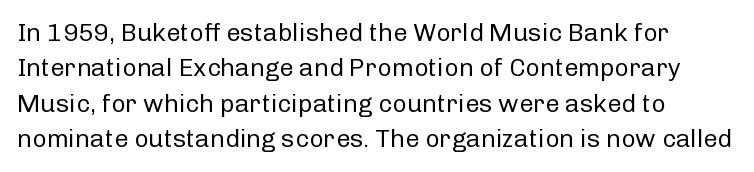
{"italic": "no", "bold": "no", "underline": "no", "line_spacing": "normal", "line_spacing_ratio": 1.42, "letter_spacing": "normal", "letter_spacing_em": 0.0, "glyph_px": 25}
